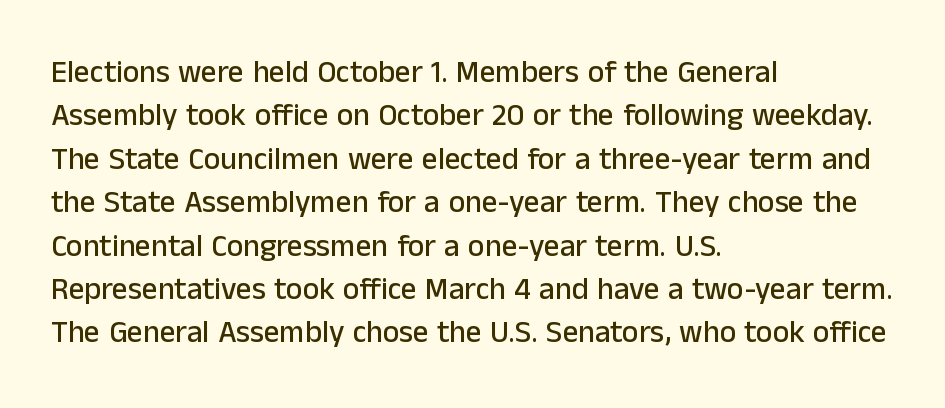
{"serif": "no", "italic": "no", "width": "normal", "stroke_contrast": "low", "x_height": "medium", "monospaced": "no", "underline": "no", "align": "left", "line_spacing": "normal", "line_spacing_ratio": 1.4, "letter_spacing": "normal", "letter_spacing_em": 0.0, "glyph_px": 31}
